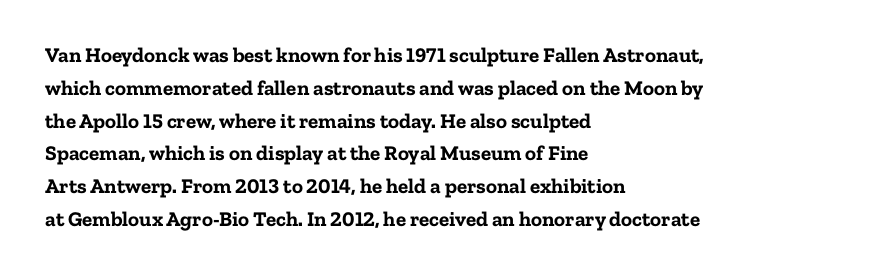
Weight check: bold — yes, fully. This rendering features lettering with no underline. This is the regular roman posture of the typeface. Is there much room between lines? A standard amount, neither cramped nor airy. No extra tracking has been applied to these lines. The rag falls on the right side of this text block.
